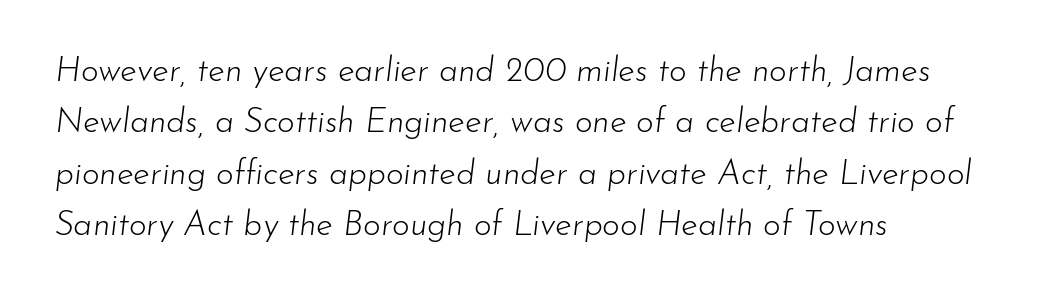
The space beneath each line is pristine and unruled. Left-aligned paragraph, ragged on the right. Look at the tracking — it's just the regular setting, nothing added. The designer left line spacing at the default. Is the stroke heavy? The answer is a plain regular-or-lighter. The face used here is proportionally spaced, like ordinary book or web type.
